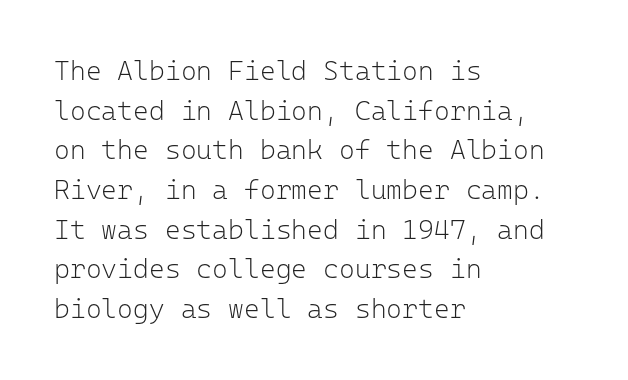
Q: Is the text bold? A: No.
Q: Is the text italic (slanted)? A: No, it is upright.
Q: Is the text underlined? A: No.
Q: How is the paragraph aligned? A: Left-aligned.
Q: Is the spacing between letters normal or unusually wide? A: Normal.
Q: Is the spacing between lines tight, normal or loose? A: Normal.
